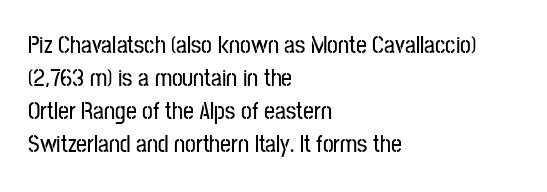
The image shows 24 px text type, upright; set left-aligned, normal line spacing (1.37x), normal letter spacing, not underlined.
